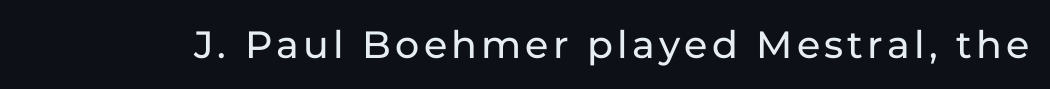
Note the varied advance widths — an 'i' is clearly narrower than an 'm'. Each letter's strokes conclude bluntly, with no projecting serifs. You can tell it's not italic because the verticals are truly vertical. Lines of text with bare space underneath.
